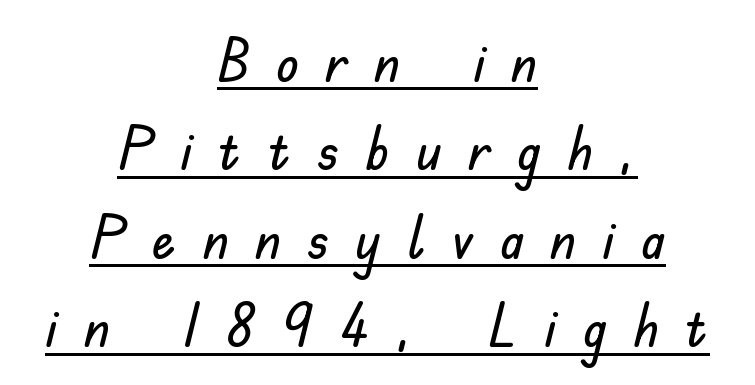
The image shows 59 px sans-serif type; set centered, normal line spacing (1.5x), unusually wide letter spacing (+0.45 em), underlined; low stroke contrast and a small x-height.
